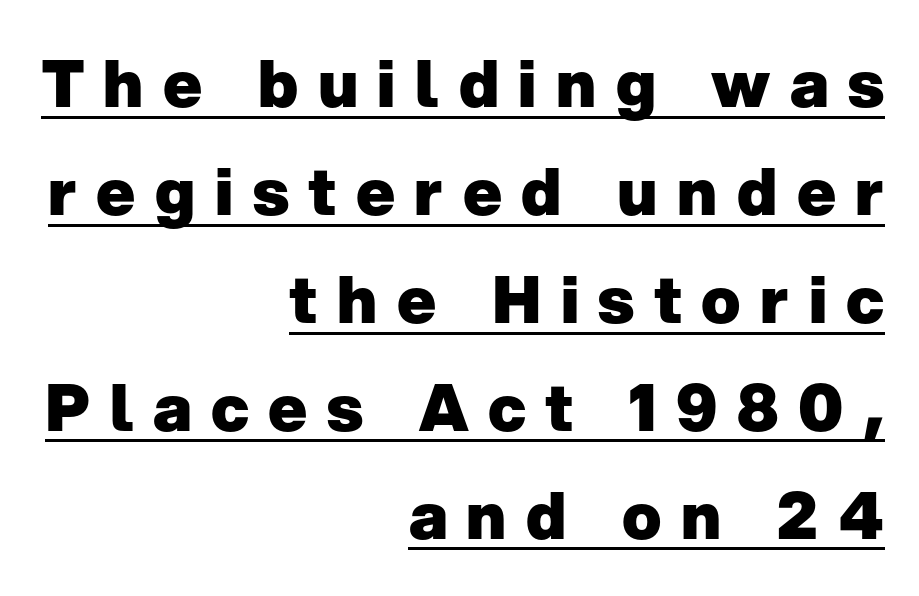
Q: Is the text bold? A: Yes.
Q: Is the text italic (slanted)? A: No, it is upright.
Q: Is the typeface a serif or a sans-serif typeface? A: Sans-serif.
Q: Is the text underlined? A: Yes.
Q: How is the paragraph aligned? A: Right-aligned.
Q: Is the spacing between letters normal or unusually wide? A: Unusually wide.
Q: Is the spacing between lines tight, normal or loose? A: Normal.
Q: Width (condensed, normal, or wide)? A: Normal.
Q: Stroke contrast? A: Low.
Q: x-height? A: Medium.
Q: Monospaced? A: No.
